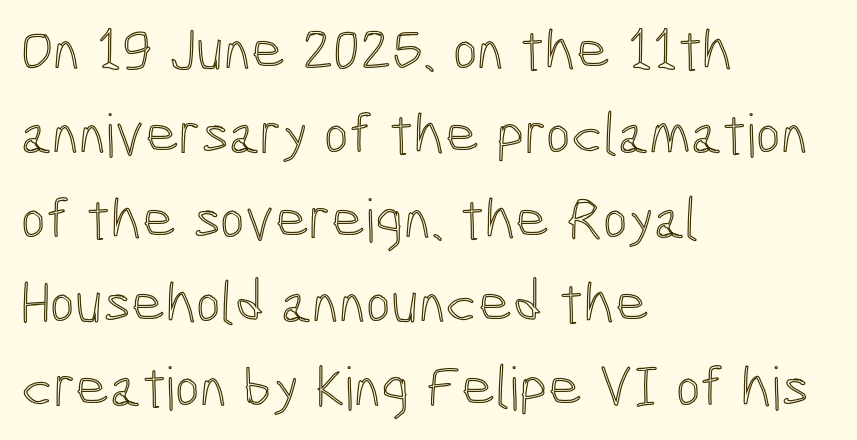
Q: Is the text italic (slanted)? A: No, it is upright.
Q: Is the text underlined? A: No.
Q: How is the paragraph aligned? A: Left-aligned.
Q: Is the spacing between letters normal or unusually wide? A: Normal.
Q: Is the spacing between lines tight, normal or loose? A: Normal.
Q: Width (condensed, normal, or wide)? A: Condensed.
Q: x-height? A: Medium.
Q: Monospaced? A: No.
